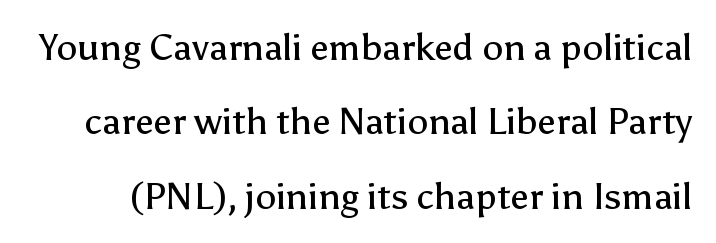
Widely set lines give the paragraph a tall, airy silhouette. Tracking here is standard; glyphs follow each other at the usual distance. Note the varied advance widths — an 'i' is clearly narrower than an 'm'. Characters remain perfectly vertical along every line.
